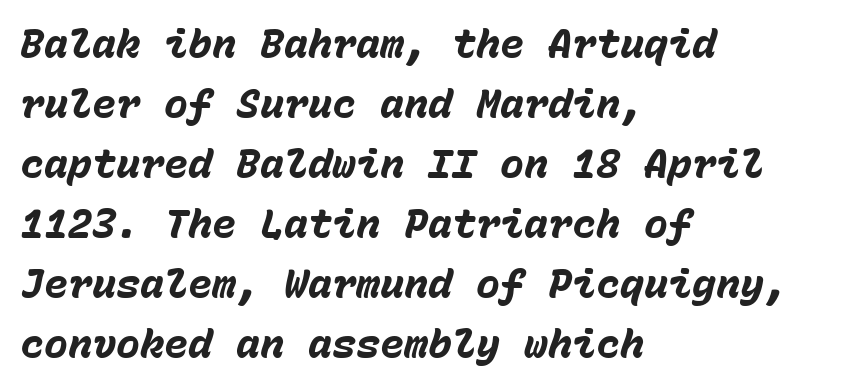
Q: Is the text bold? A: Yes.
Q: Is the text italic (slanted)? A: Yes, it leans right by about 15 degrees.
Q: Is the text underlined? A: No.
Q: How is the paragraph aligned? A: Left-aligned.
Q: Is the spacing between letters normal or unusually wide? A: Normal.
Q: Is the spacing between lines tight, normal or loose? A: Normal.
Q: Width (condensed, normal, or wide)? A: Normal.
Q: Stroke contrast? A: Low.
Q: x-height? A: Medium.
Q: Monospaced? A: Yes.
